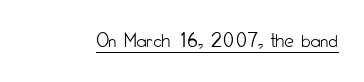
Q: Is the text bold? A: No.
Q: Is the text italic (slanted)? A: No, it is upright.
Q: Is the text underlined? A: Yes.
Q: Is the spacing between letters normal or unusually wide? A: Normal.
